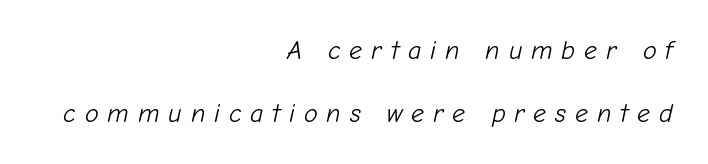
Q: Is the text bold? A: No.
Q: Is the text italic (slanted)? A: Yes, it leans right by about 12 degrees.
Q: Is the text underlined? A: No.
Q: How is the paragraph aligned? A: Right-aligned.
Q: Is the spacing between letters normal or unusually wide? A: Unusually wide.
Q: Is the spacing between lines tight, normal or loose? A: Loose.
